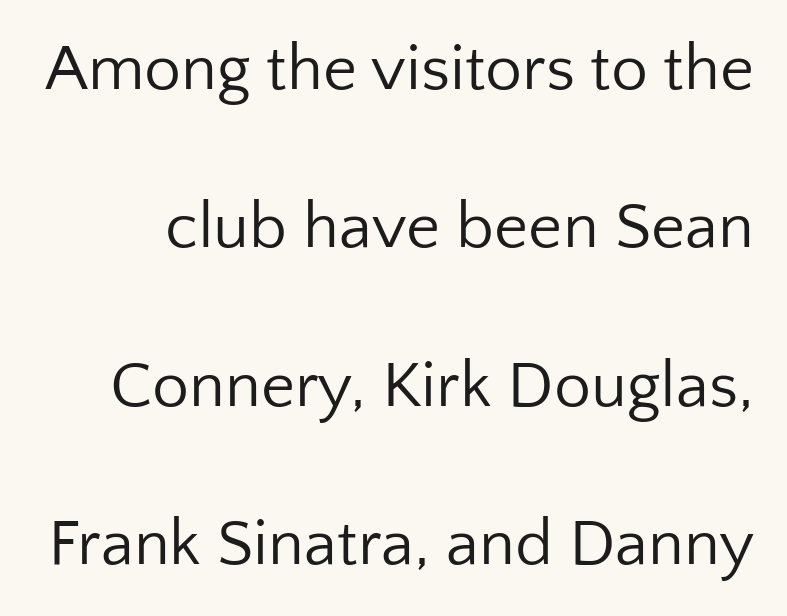
{"serif": "no", "italic": "no", "bold": "no", "weight": "regular", "width": "normal", "stroke_contrast": "low", "x_height": "medium", "monospaced": "no", "underline": "no", "line_spacing": "loose", "line_spacing_ratio": 2.4, "letter_spacing": "normal", "letter_spacing_em": 0.0, "glyph_px": 66}
